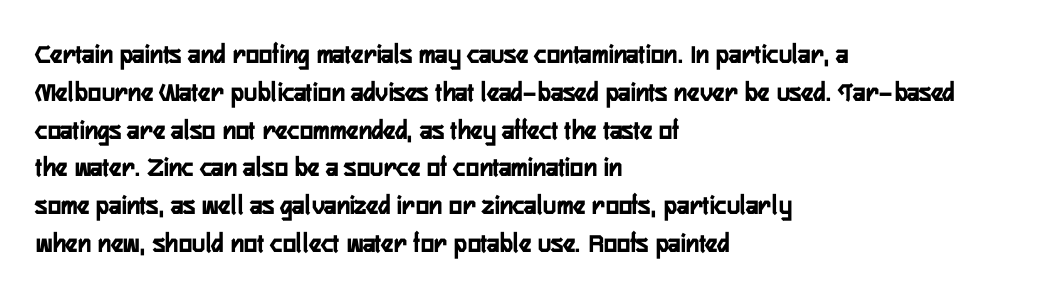
The compositor pushed each line to the left boundary. Upright lettering throughout. Note the varied advance widths — an 'i' is clearly narrower than an 'm'. Glyph-to-glyph distance matches everyday printed text.
